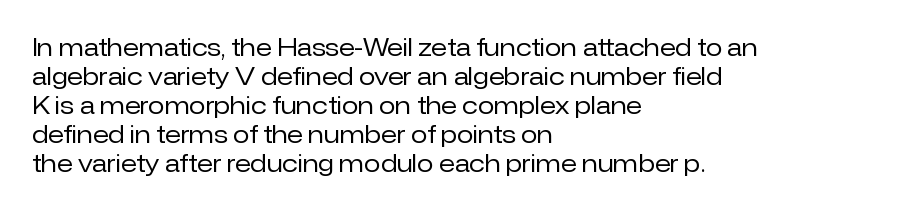
{"italic": "no", "bold": "no", "underline": "no", "align": "left", "line_spacing_ratio": 1.21, "letter_spacing": "normal", "letter_spacing_em": 0.0, "glyph_px": 24}
